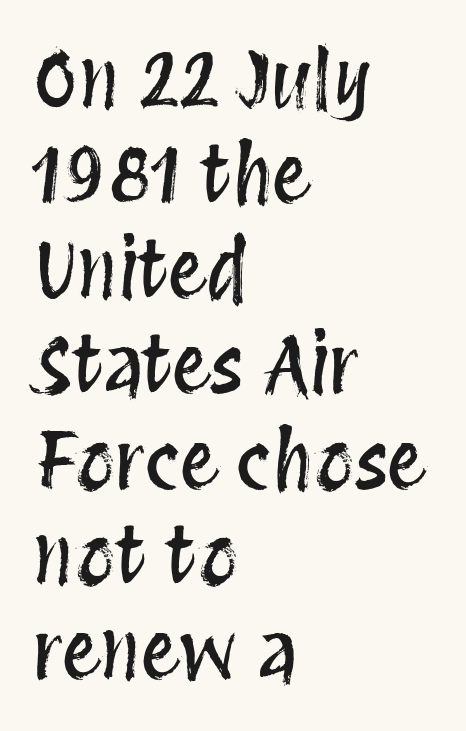
The image shows 78 px condensed type, upright; set left-aligned, line spacing 1.22x, normal letter spacing, not underlined; medium stroke contrast and a large x-height.
